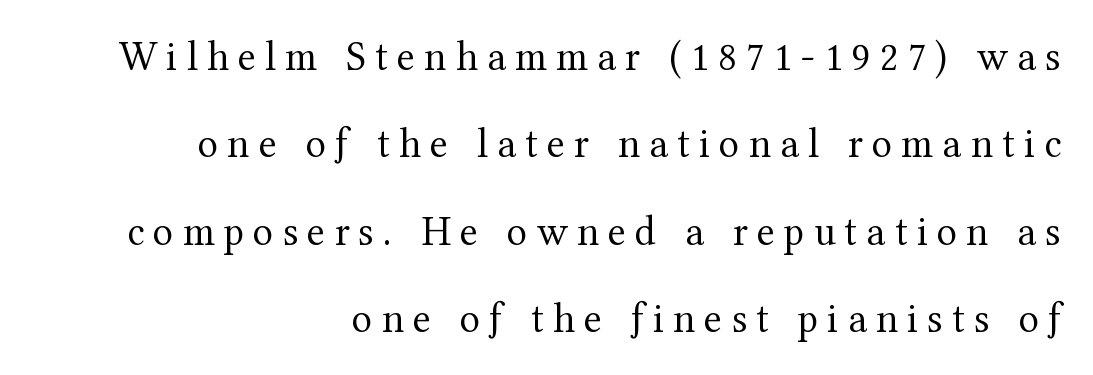
Is the stroke heavy? The answer is a plain regular-or-lighter. The string is rendered with underlining switched off. Observe the serifs anchoring each vertical stroke in this sample. Students, note that the glyphs here are deliberately spaced far apart. Students, observe: this is what heavily led, spacious text looks like.
